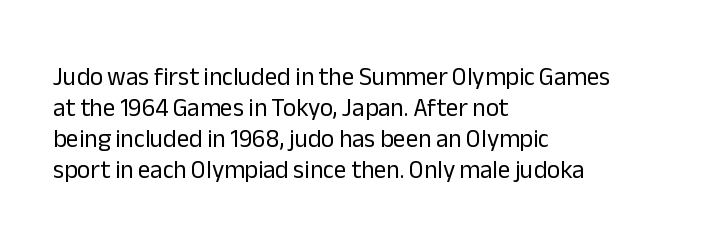
The image shows 25 px text type, upright; set left-aligned, line spacing 1.24x, normal letter spacing, not underlined.
